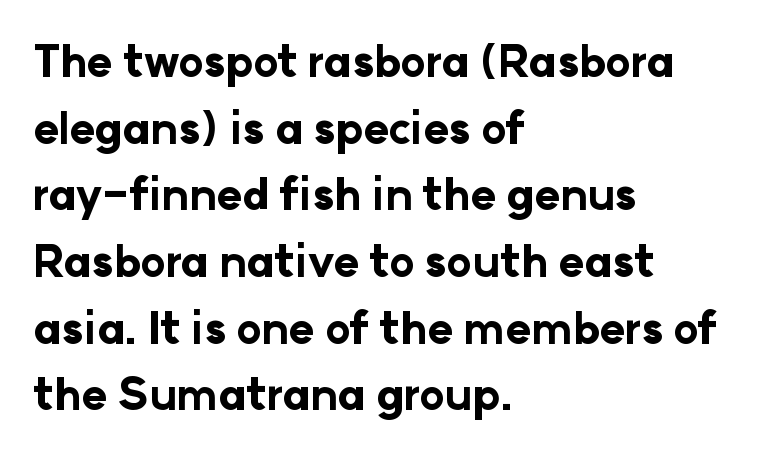
Q: Is the text bold? A: Yes.
Q: Is the text italic (slanted)? A: No, it is upright.
Q: Is the typeface a serif or a sans-serif typeface? A: Sans-serif.
Q: Is the text underlined? A: No.
Q: How is the paragraph aligned? A: Left-aligned.
Q: Is the spacing between letters normal or unusually wide? A: Normal.
Q: Is the spacing between lines tight, normal or loose? A: Normal.
Q: Width (condensed, normal, or wide)? A: Normal.
Q: Stroke contrast? A: Low.
Q: x-height? A: Medium.
Q: Monospaced? A: No.
